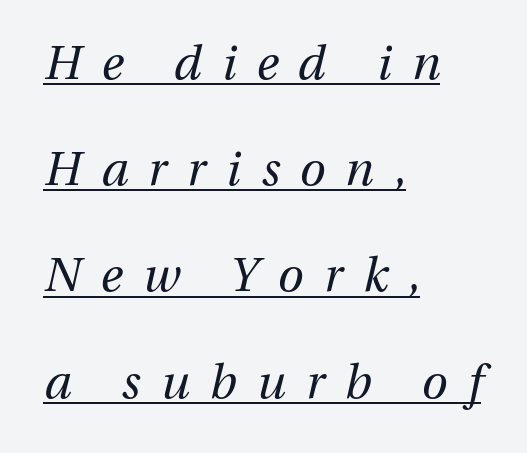
The ragged edge is on the right, which tells us the setting is flush left. On a weight scale, this lands at 450 or below. Rendered with sloped, italic letterforms. A typesetter would call this heavily tracked-out type.
